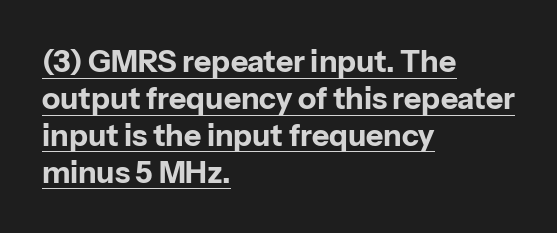
Serifs: no, the terminals of the letterforms are clean. Proportional: the letters do not fall into vertical columns. Italic: no, the glyphs are upright roman. The rendering keeps characters at their native spacing.
